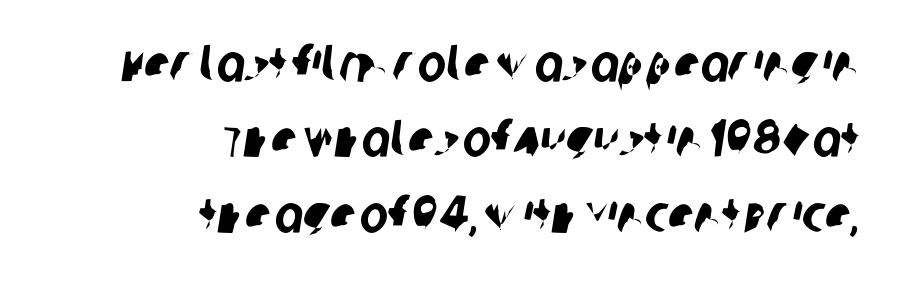
The image shows 53 px condensed sans-serif type; set right-aligned, normal line spacing (1.42x), normal letter spacing, not underlined; low stroke contrast and a large x-height.
